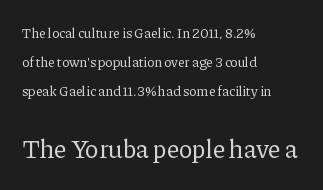
{"italic": "no", "bold": "no", "underline": "no", "align": "left", "line_spacing": "loose", "line_spacing_ratio": 2.06, "letter_spacing": "normal", "letter_spacing_em": 0.0, "larger_block": "second", "size_ratio": 1.86, "glyph_px": 26}
